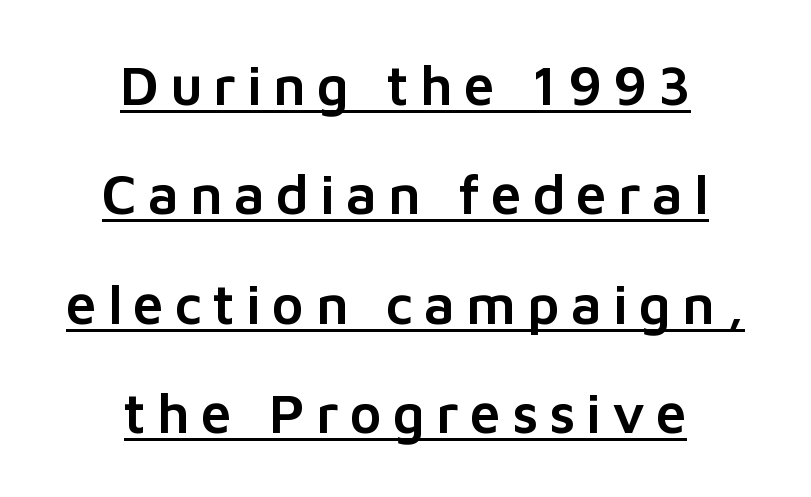
The passage shown has open, widely tracked lettering throughout. A typographer would call this underscored text. Is this a fixed-width face? No — the glyphs have proportional, varying widths. The whitespace from short lines is split evenly between both sides.
